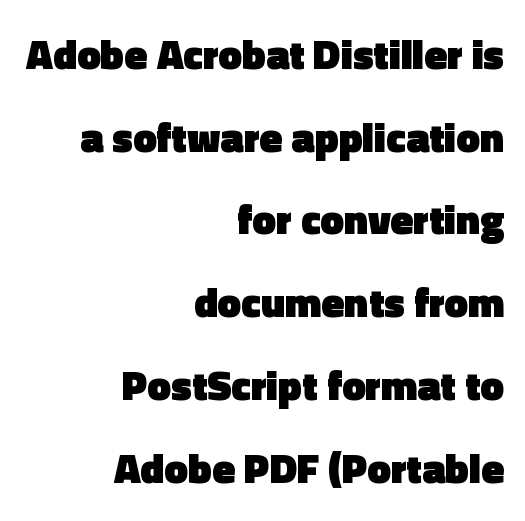
The image shows 42 px heavy sans-serif type, upright; set right-aligned, loose line spacing (1.97x), normal letter spacing, not underlined; a medium x-height.
